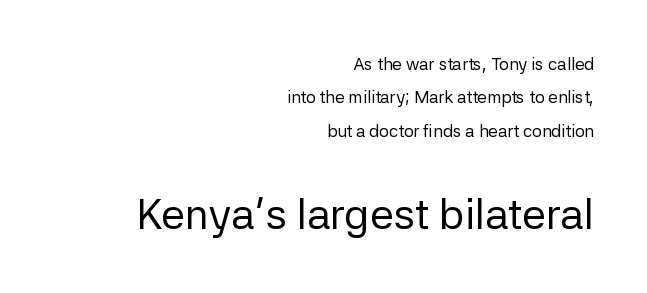
{"serif": "no", "italic": "no", "bold": "no", "weight": "regular", "width": "normal", "stroke_contrast": "low", "x_height": "medium", "monospaced": "no", "underline": "no", "align": "right", "line_spacing": "loose", "line_spacing_ratio": 1.97, "letter_spacing": "normal", "letter_spacing_em": 0.0, "larger_block": "second", "size_ratio": 2.53, "glyph_px": 43}
